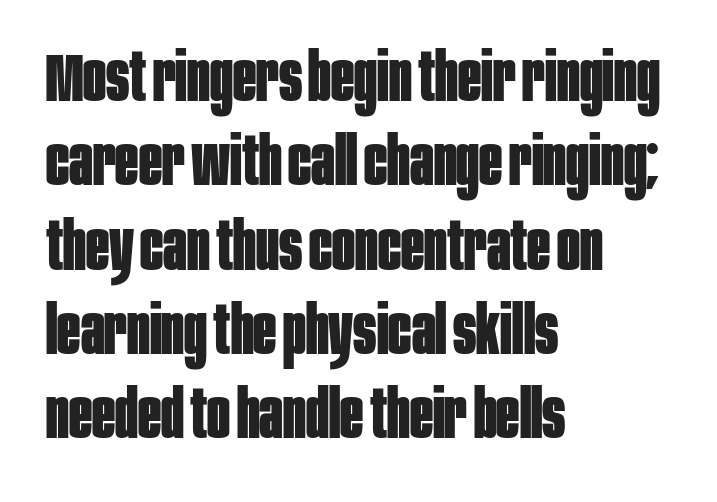
This sample uses an upright cut, with every glyph sitting square on the baseline. Look at the stroke-to-counter ratio: heavy, a bold. The baseline area is clear. Alignment: flush left. Proportional: the letters do not fall into vertical columns. The gaps between neighbouring characters are ordinary and unremarkable.
